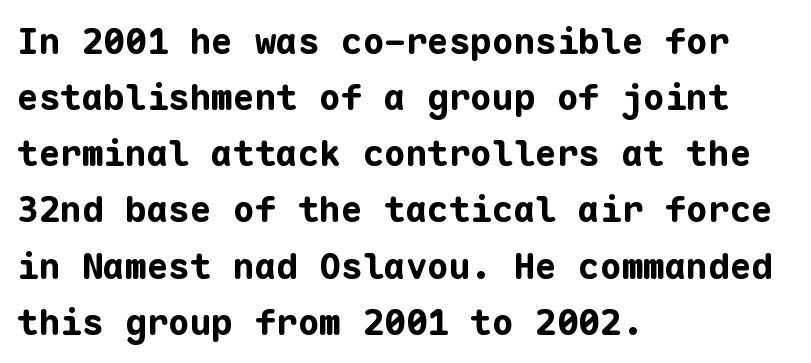
The image shows 36 px bold sans-serif type, upright, monospaced; set left-aligned, normal line spacing (1.56x), normal letter spacing, not underlined; low stroke contrast and a medium x-height.
